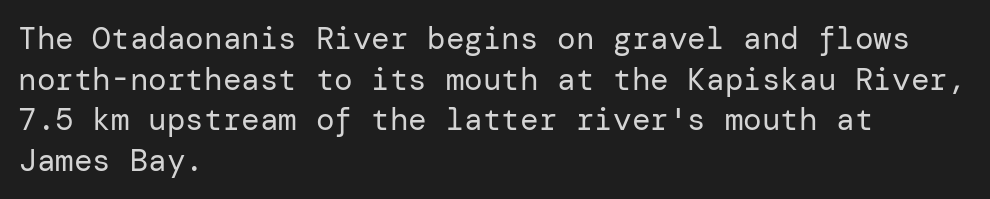
The image shows 31 px regular-weight sans-serif type, upright; set left-aligned, normal line spacing (1.31x), normal letter spacing, not underlined; low stroke contrast and a medium x-height.
